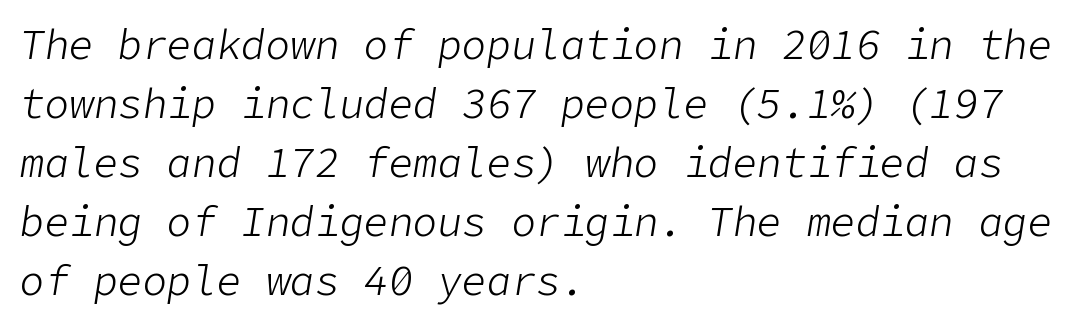
{"italic": "yes", "lean": "right", "slant_degrees": 9, "bold": "no", "weight": "light", "width": "normal", "stroke_contrast": "low", "x_height": "medium", "underline": "no", "align": "left", "line_spacing": "normal", "line_spacing_ratio": 1.44, "letter_spacing": "normal", "letter_spacing_em": 0.0, "glyph_px": 41}
